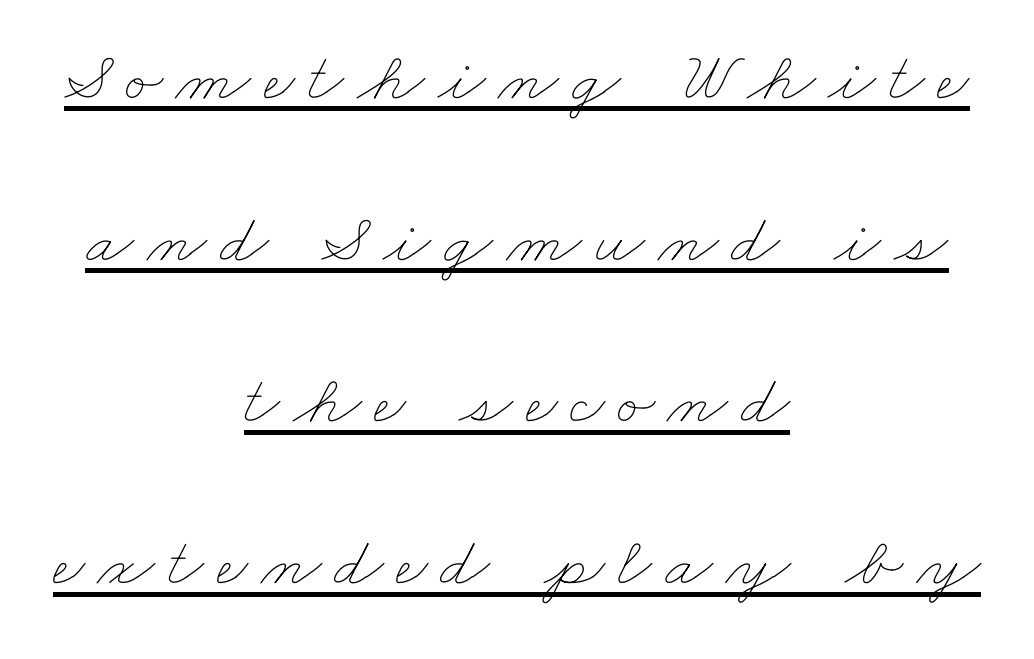
The image shows 70 px thin, wide type; set centered, loose line spacing (2.31x), underlined; low stroke contrast and a small x-height.
